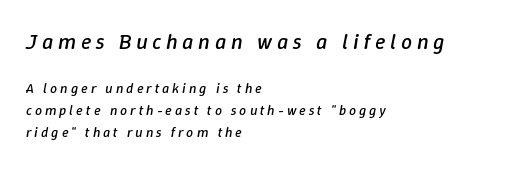
The image shows 22 px text type, italic (leaning right); set left-aligned, normal line spacing (1.57x), unusually wide letter spacing (+0.21 em), not underlined; the first (top) block is 1.57x larger.
